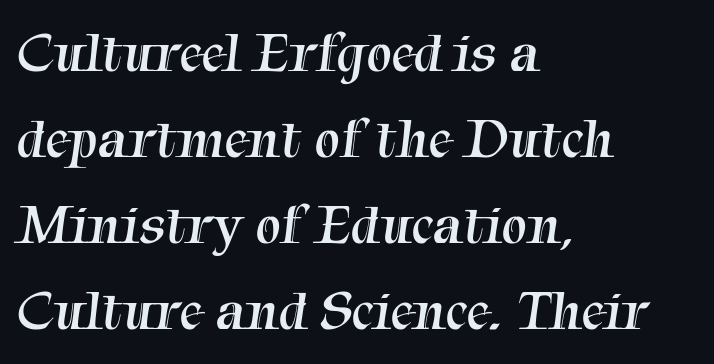
{"serif": "yes", "bold": "no", "weight": "regular", "width": "normal", "stroke_contrast": "medium", "x_height": "medium", "monospaced": "no", "underline": "no", "align": "left", "line_spacing": "normal", "line_spacing_ratio": 1.51, "letter_spacing": "normal", "letter_spacing_em": 0.0, "glyph_px": 57}
